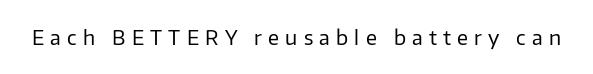
The image shows 20 px text type, upright; set unusually wide letter spacing (+0.31 em), not underlined.
